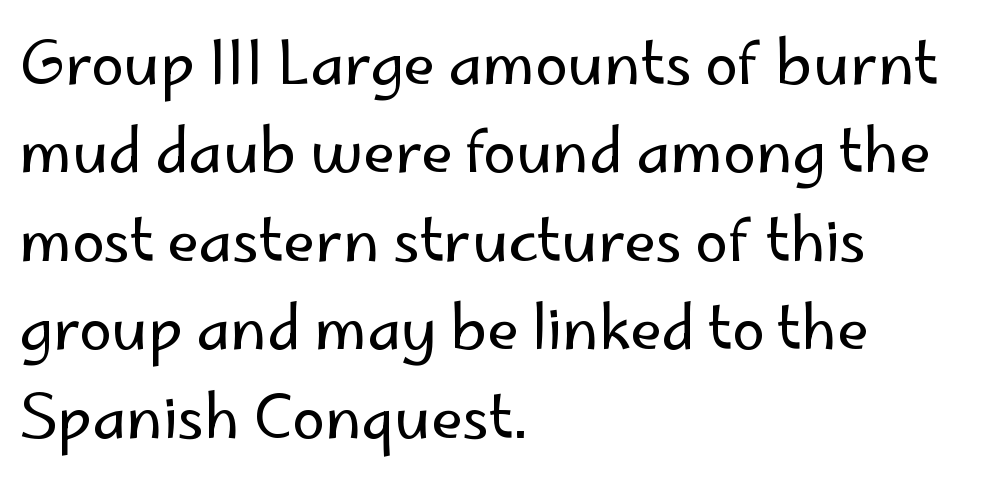
The image shows 59 px regular-weight sans-serif type, upright; set left-aligned, normal line spacing (1.5x), normal letter spacing, not underlined; low stroke contrast and a small x-height.
